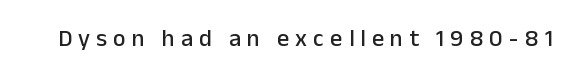
Q: Is the text italic (slanted)? A: No, it is upright.
Q: Is the text underlined? A: No.
Q: Is the spacing between letters normal or unusually wide? A: Unusually wide.
